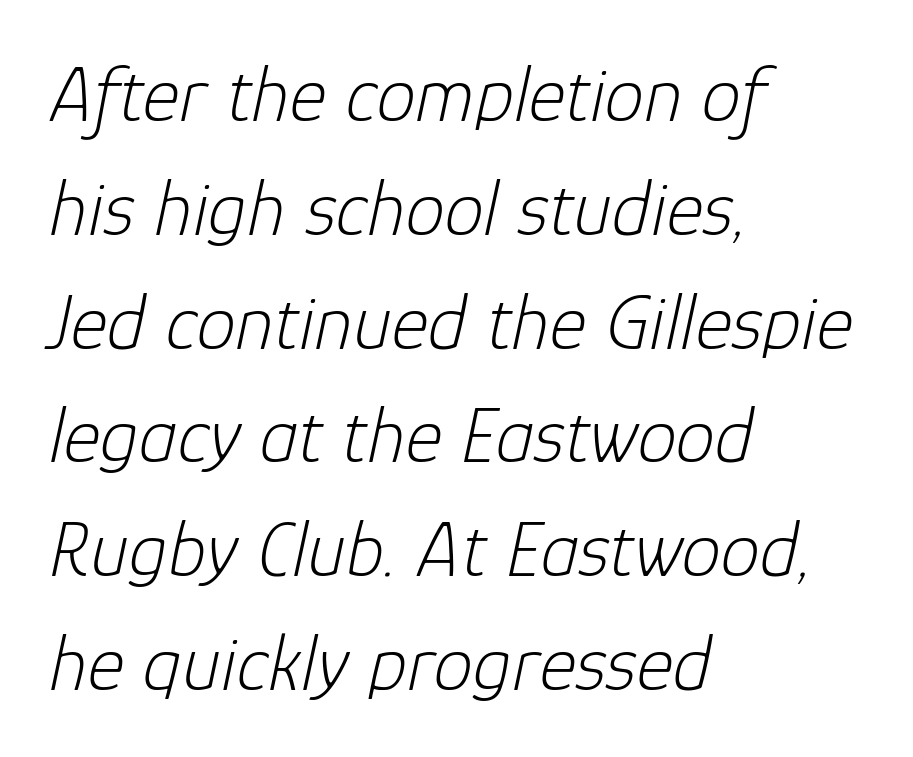
The image shows 79 px light type, italic (leaning right); set left-aligned, normal line spacing (1.44x), normal letter spacing, not underlined; low stroke contrast and a medium x-height.
